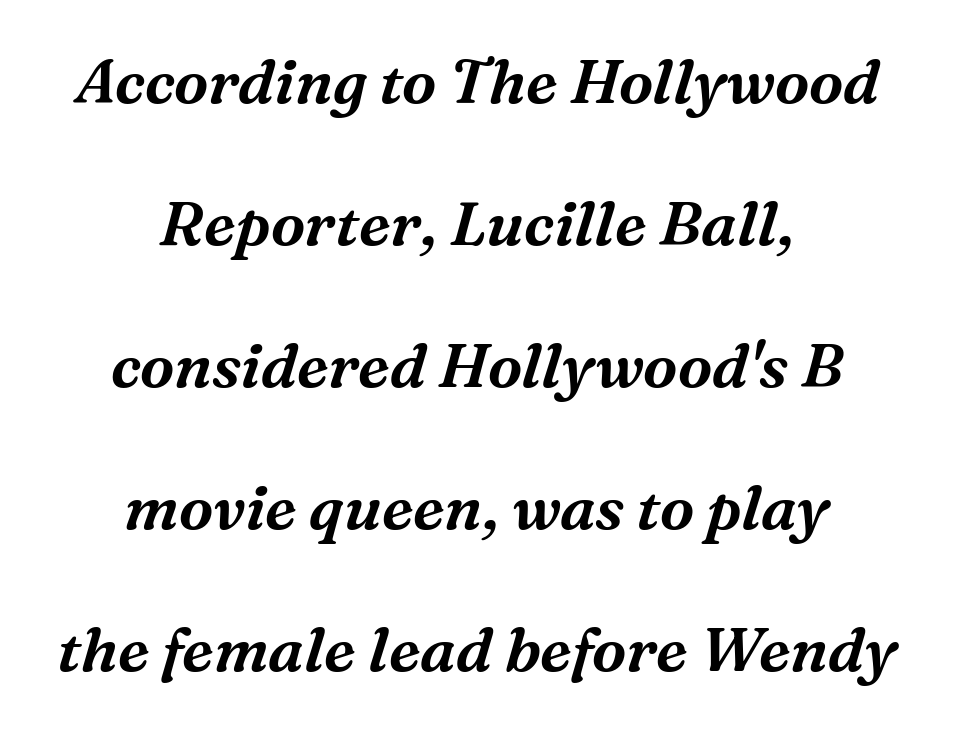
Every row of glyphs is offset so its center matches the block's center. Designer's note — italics engaged. The baseline area is clear. Note the varied advance widths — an 'i' is clearly narrower than an 'm'. A serif font was chosen for this passage.
